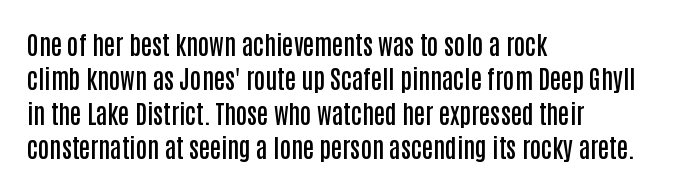
Q: Is the text bold? A: Semi-bold.
Q: Is the text italic (slanted)? A: No, it is upright.
Q: Is the text underlined? A: No.
Q: How is the paragraph aligned? A: Left-aligned.
Q: Is the spacing between letters normal or unusually wide? A: Normal.
Q: Is the spacing between lines tight, normal or loose? A: Normal.
